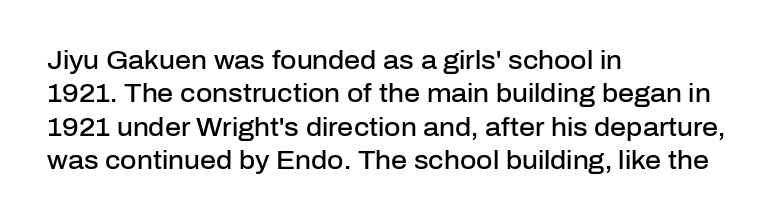
{"italic": "no", "bold": "semi", "underline": "no", "align": "left", "line_spacing": "normal", "line_spacing_ratio": 1.34, "letter_spacing": "normal", "letter_spacing_em": 0.0, "glyph_px": 25}
